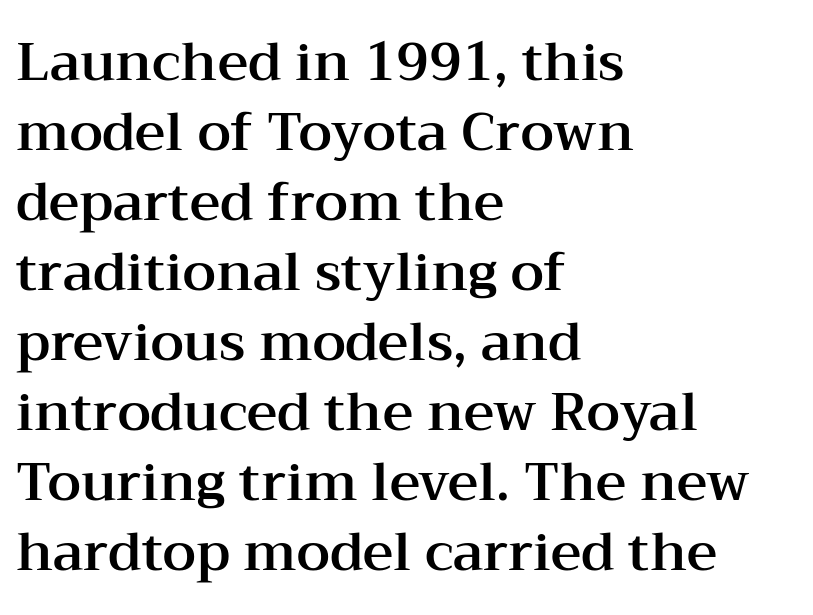
Descender tails drop into unmarked territory. This sample has the flowing, uneven cadence of proportional lettering. Nothing unusual about the tracking: characters are spaced as the font intends. The ragged edge is on the right, which tells us the setting is flush left. The passage shown stacks its lines at a standard gap. Upright lettering throughout.
